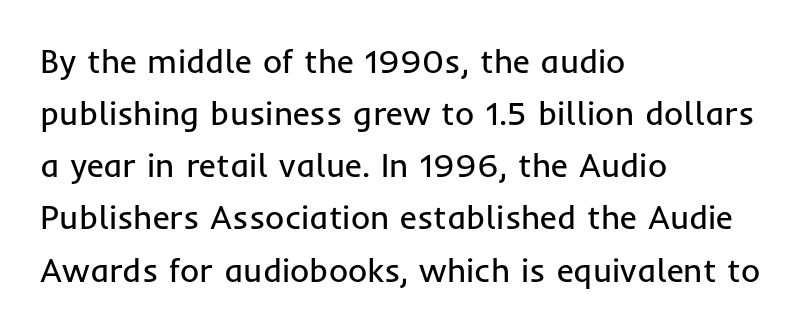
{"serif": "no", "italic": "no", "bold": "no", "weight": "regular", "width": "normal", "stroke_contrast": "low", "x_height": "medium", "monospaced": "no", "underline": "no", "align": "left", "line_spacing": "normal", "line_spacing_ratio": 1.58, "letter_spacing": "normal", "letter_spacing_em": 0.0, "glyph_px": 33}
